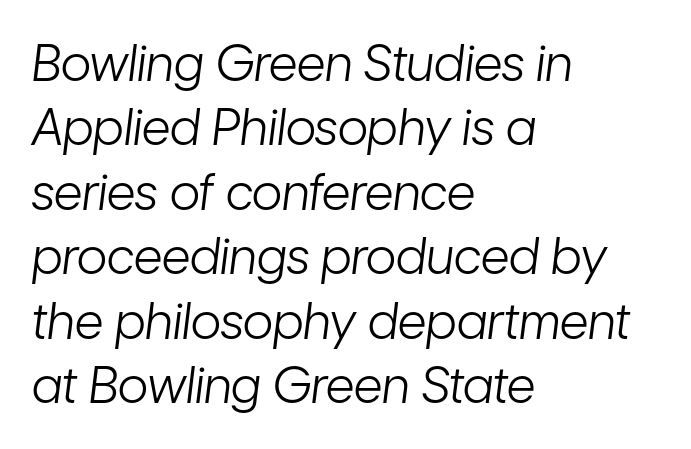
The image shows 50 px light, condensed type, italic (leaning right); set left-aligned, normal line spacing (1.29x), normal letter spacing, not underlined; low stroke contrast and a medium x-height.
